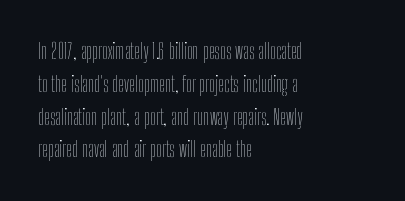
{"italic": "no", "bold": "no", "underline": "no", "align": "left", "line_spacing": "normal", "line_spacing_ratio": 1.56, "letter_spacing": "normal", "letter_spacing_em": 0.0, "glyph_px": 21}
